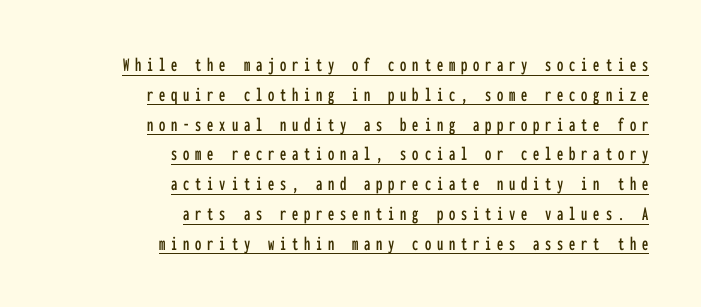
Q: Is the text italic (slanted)? A: No, it is upright.
Q: Is the text underlined? A: Yes.
Q: How is the paragraph aligned? A: Right-aligned.
Q: Is the spacing between letters normal or unusually wide? A: Unusually wide.
Q: Is the spacing between lines tight, normal or loose? A: Normal.
